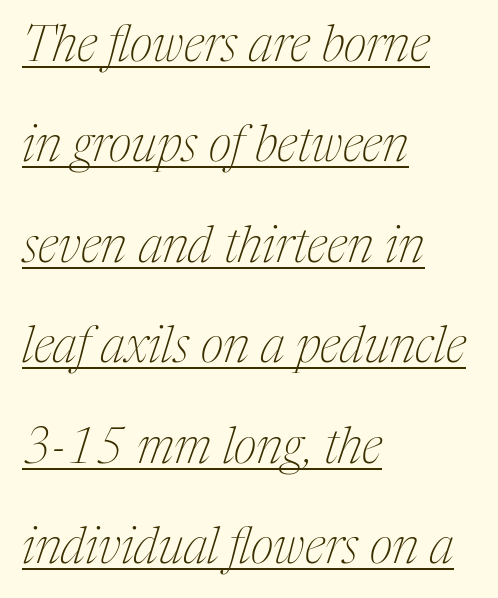
The image shows 50 px thin, condensed serif type, italic (leaning right); set left-aligned, loose line spacing (2.01x), normal letter spacing, underlined; medium stroke contrast and a medium x-height.
